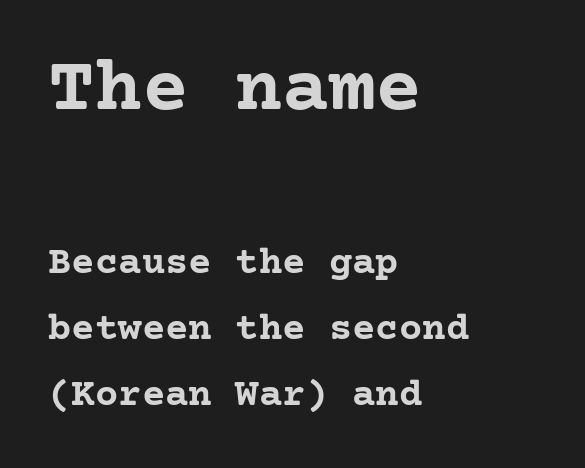
The image shows 78 px semibold serif type, upright; set left-aligned, normal line spacing (1.69x), normal letter spacing, not underlined; the first (top) block is 2.0x larger; low stroke contrast and a medium x-height.
